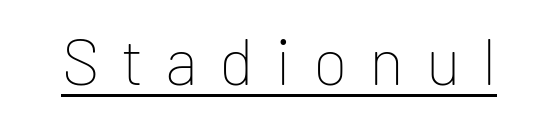
The image shows 65 px thin sans-serif type, upright; set unusually wide letter spacing (+0.33 em), underlined; low stroke contrast and a medium x-height.
